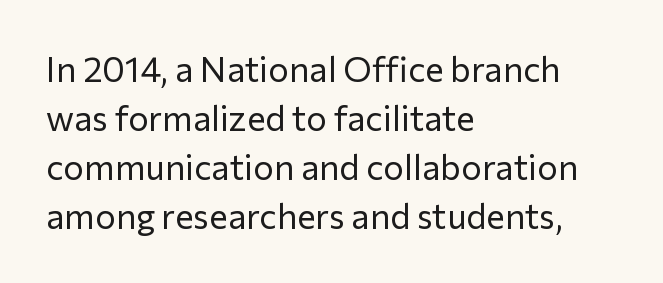
The image shows 35 px regular-weight sans-serif type, upright; set left-aligned, normal line spacing (1.4x), normal letter spacing, not underlined; low stroke contrast and a medium x-height.
